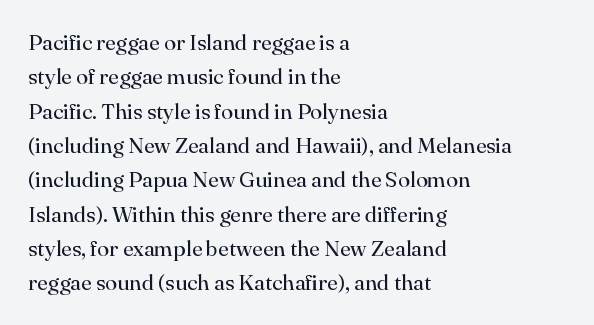
Q: Is the text bold? A: No.
Q: Is the text italic (slanted)? A: No, it is upright.
Q: Is the text underlined? A: No.
Q: How is the paragraph aligned? A: Left-aligned.
Q: Is the spacing between letters normal or unusually wide? A: Normal.
Q: Is the spacing between lines tight, normal or loose? A: Normal.
